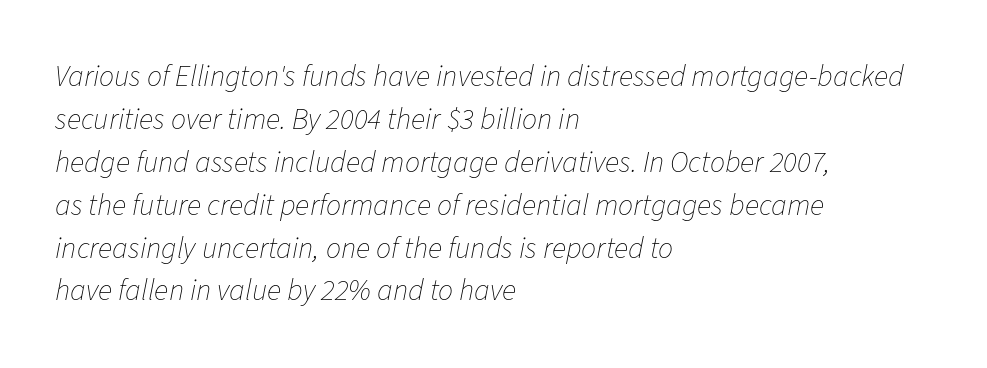
The image shows 30 px thin type, italic (leaning right); set left-aligned, normal line spacing (1.43x), normal letter spacing, not underlined; low stroke contrast and a medium x-height.
